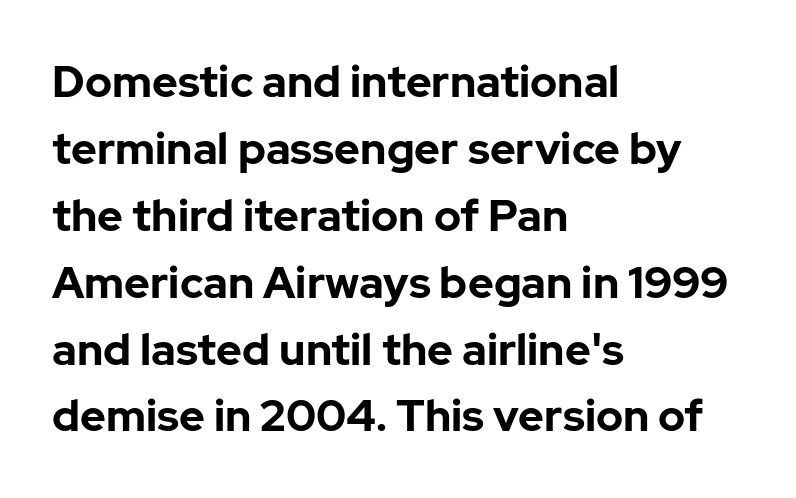
The image shows 44 px bold sans-serif type, upright; set left-aligned, normal line spacing (1.52x), normal letter spacing, not underlined; low stroke contrast and a medium x-height.
